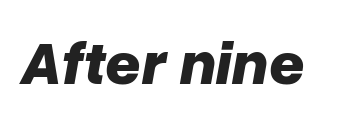
{"italic": "yes", "lean": "right", "slant_degrees": 10, "bold": "yes", "weight": "bold", "width": "normal", "stroke_contrast": "low", "x_height": "medium", "monospaced": "no", "underline": "no", "letter_spacing": "normal", "letter_spacing_em": 0.0, "glyph_px": 62}
